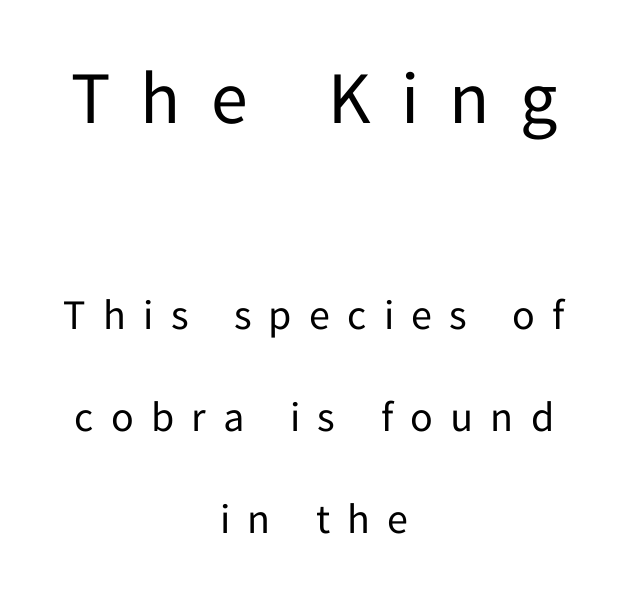
{"serif": "no", "italic": "no", "bold": "no", "weight": "regular", "width": "normal", "stroke_contrast": "low", "x_height": "medium", "monospaced": "no", "underline": "no", "align": "center", "line_spacing": "loose", "line_spacing_ratio": 2.42, "letter_spacing": "wide", "letter_spacing_em": 0.41, "larger_block": "first", "size_ratio": 1.76, "glyph_px": 74}
